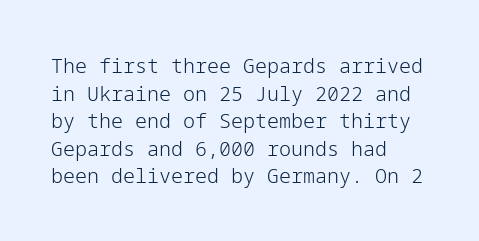
Q: Is the text bold? A: No.
Q: Is the text italic (slanted)? A: No, it is upright.
Q: Is the text underlined? A: No.
Q: How is the paragraph aligned? A: Left-aligned.
Q: Is the spacing between letters normal or unusually wide? A: Normal.
Q: Is the spacing between lines tight, normal or loose? A: Normal.
